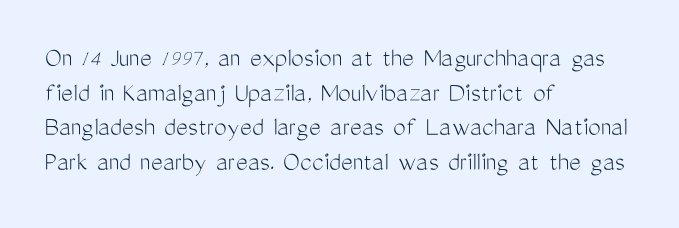
{"serif": "no", "italic": "no", "bold": "no", "weight": "light", "width": "condensed", "stroke_contrast": "medium", "x_height": "medium", "monospaced": "no", "underline": "no", "align": "left", "line_spacing_ratio": 1.24, "letter_spacing": "normal", "letter_spacing_em": 0.0, "glyph_px": 28}
